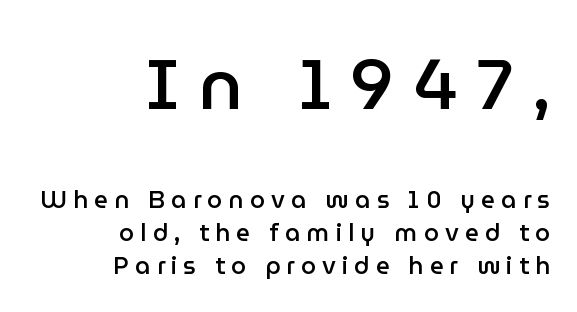
Q: Is the text bold? A: Semi-bold.
Q: Is the text italic (slanted)? A: No, it is upright.
Q: Is the typeface a serif or a sans-serif typeface? A: Sans-serif.
Q: Is the text underlined? A: No.
Q: How is the paragraph aligned? A: Right-aligned.
Q: Is the spacing between letters normal or unusually wide? A: Unusually wide.
Q: Is the spacing between lines tight, normal or loose? A: Normal.
Q: Which block of text is set in a larger size, the first (top) or the second (bottom)? A: The first (top) one.
Q: Width (condensed, normal, or wide)? A: Normal.
Q: Stroke contrast? A: Low.
Q: x-height? A: Medium.
Q: Monospaced? A: No.
